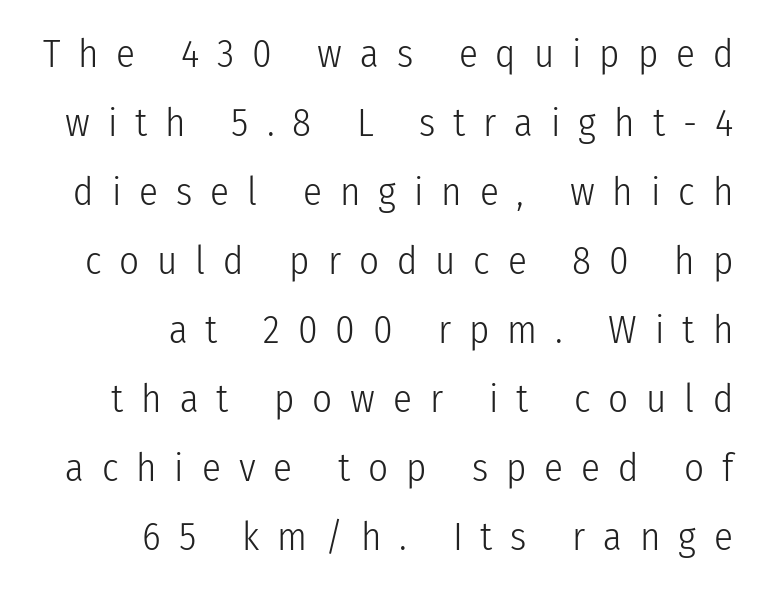
The image shows 39 px light, condensed sans-serif type, upright; set right-aligned, line spacing 1.77x, unusually wide letter spacing (+0.46 em), not underlined; low stroke contrast and a medium x-height.
